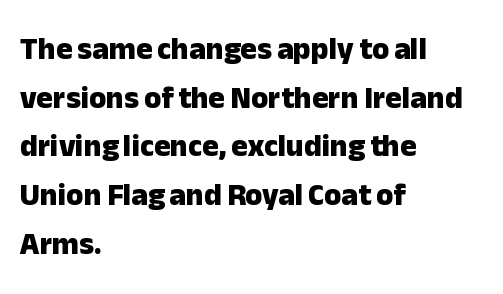
Q: Is the text bold? A: Yes.
Q: Is the text italic (slanted)? A: No, it is upright.
Q: Is the typeface a serif or a sans-serif typeface? A: Sans-serif.
Q: Is the text underlined? A: No.
Q: How is the paragraph aligned? A: Left-aligned.
Q: Is the spacing between letters normal or unusually wide? A: Normal.
Q: Is the spacing between lines tight, normal or loose? A: Normal.
Q: Width (condensed, normal, or wide)? A: Normal.
Q: Stroke contrast? A: Low.
Q: x-height? A: Medium.
Q: Monospaced? A: No.
